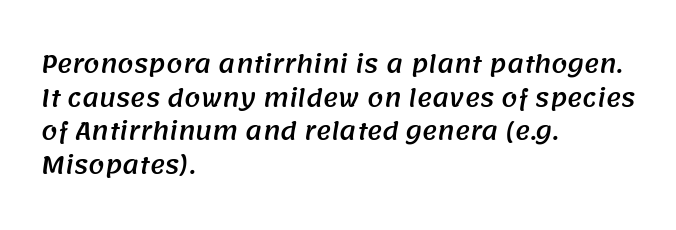
{"underline": "no", "align": "left", "line_spacing": "normal", "line_spacing_ratio": 1.46, "letter_spacing": "normal", "letter_spacing_em": 0.0, "glyph_px": 23}
